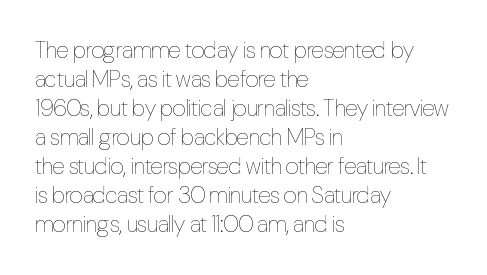
{"italic": "no", "bold": "no", "underline": "no", "align": "left", "line_spacing": "normal", "line_spacing_ratio": 1.26, "letter_spacing": "normal", "letter_spacing_em": 0.0, "glyph_px": 23}
